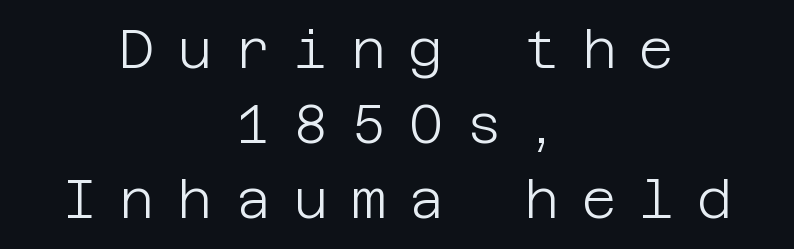
Q: Is the text bold? A: No.
Q: Is the text italic (slanted)? A: No, it is upright.
Q: Is the typeface a serif or a sans-serif typeface? A: Sans-serif.
Q: Is the text underlined? A: No.
Q: How is the paragraph aligned? A: Centered.
Q: Is the spacing between letters normal or unusually wide? A: Unusually wide.
Q: Is the spacing between lines tight, normal or loose? A: Normal.
Q: Width (condensed, normal, or wide)? A: Normal.
Q: Stroke contrast? A: Low.
Q: x-height? A: Large.
